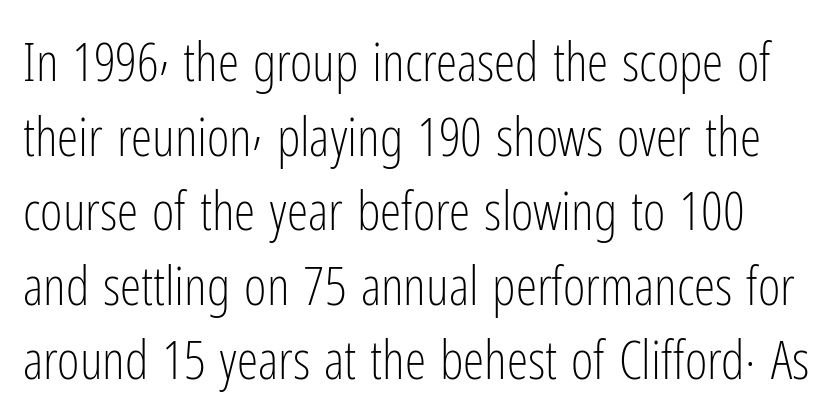
This sample has the flowing, uneven cadence of proportional lettering. Nobody drew a line under any word here. Examine the stroke ends and you'll find no serifs. Caption: face not bold, strokes unweighted. Vertical strokes here are truly vertical. Vertical spacing — default.
